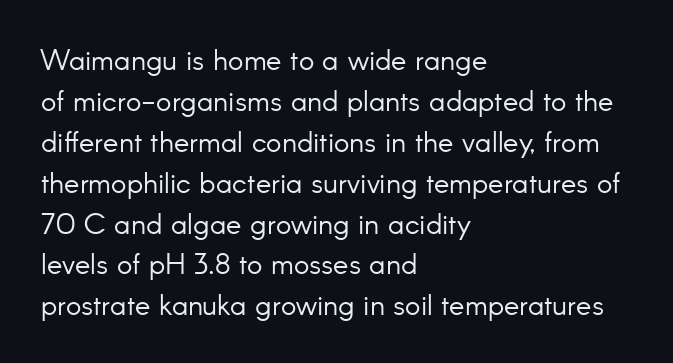
Q: Is the text bold? A: No.
Q: Is the text italic (slanted)? A: No, it is upright.
Q: Is the typeface a serif or a sans-serif typeface? A: Sans-serif.
Q: Is the text underlined? A: No.
Q: How is the paragraph aligned? A: Left-aligned.
Q: Is the spacing between letters normal or unusually wide? A: Normal.
Q: Is the spacing between lines tight, normal or loose? A: Normal.
Q: Width (condensed, normal, or wide)? A: Normal.
Q: Stroke contrast? A: Low.
Q: x-height? A: Small.
Q: Monospaced? A: No.
